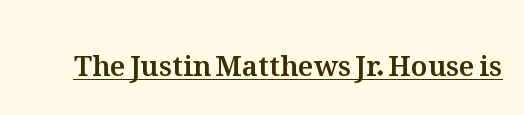
Students, observe the line beneath the letters — that is underlining. Think of a printed novel: that variable character pitch is what you see here. The lettering holds an erect, upright posture throughout. Nothing unusual about the tracking: characters are spaced as the font intends.
